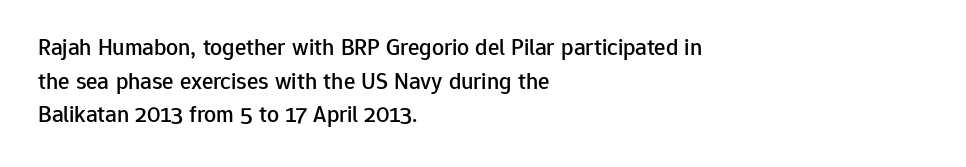
The image shows 24 px text type, upright; set left-aligned, normal line spacing (1.4x), normal letter spacing, not underlined.
